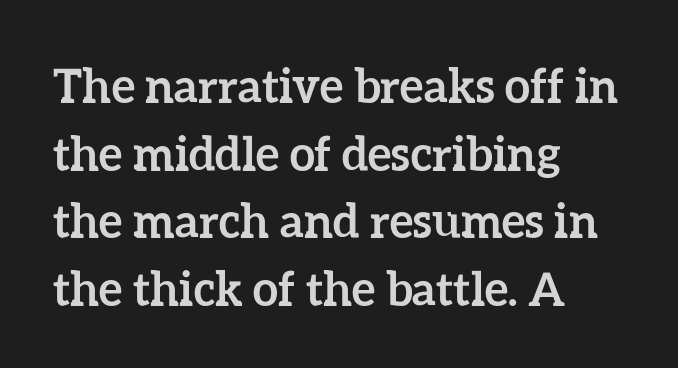
{"italic": "no", "bold": "yes", "weight": "semibold", "width": "normal", "stroke_contrast": "low", "x_height": "medium", "monospaced": "no", "underline": "no", "align": "left", "line_spacing": "normal", "line_spacing_ratio": 1.47, "letter_spacing": "normal", "letter_spacing_em": 0.0, "glyph_px": 46}
